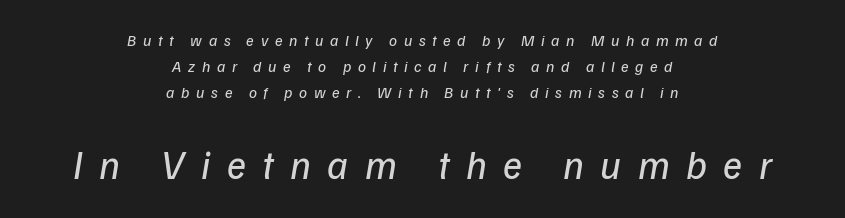
{"serif": "no", "bold": "no", "weight": "regular", "width": "normal", "stroke_contrast": "low", "x_height": "medium", "monospaced": "no", "underline": "no", "align": "center", "line_spacing": "normal", "line_spacing_ratio": 1.61, "letter_spacing": "wide", "letter_spacing_em": 0.41, "larger_block": "second", "size_ratio": 2.5, "glyph_px": 40}
